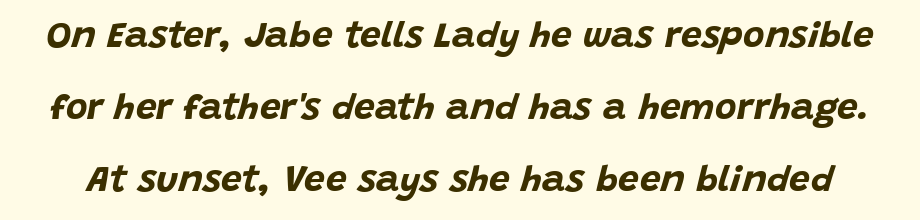
Q: Is the text bold? A: Yes.
Q: Is the text italic (slanted)? A: Yes, it leans right by about 15 degrees.
Q: Is the text underlined? A: No.
Q: Is the spacing between letters normal or unusually wide? A: Normal.
Q: Is the spacing between lines tight, normal or loose? A: Loose.
Q: Width (condensed, normal, or wide)? A: Normal.
Q: Stroke contrast? A: Low.
Q: x-height? A: Large.
Q: Monospaced? A: No.
